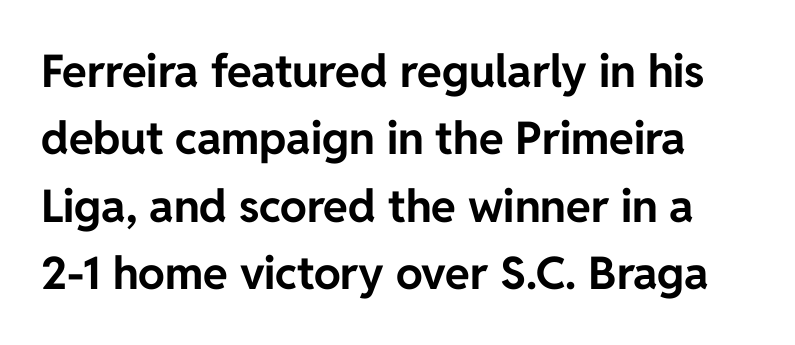
The image shows 45 px bold sans-serif type, upright; set normal line spacing (1.5x), normal letter spacing, not underlined; low stroke contrast and a medium x-height.
